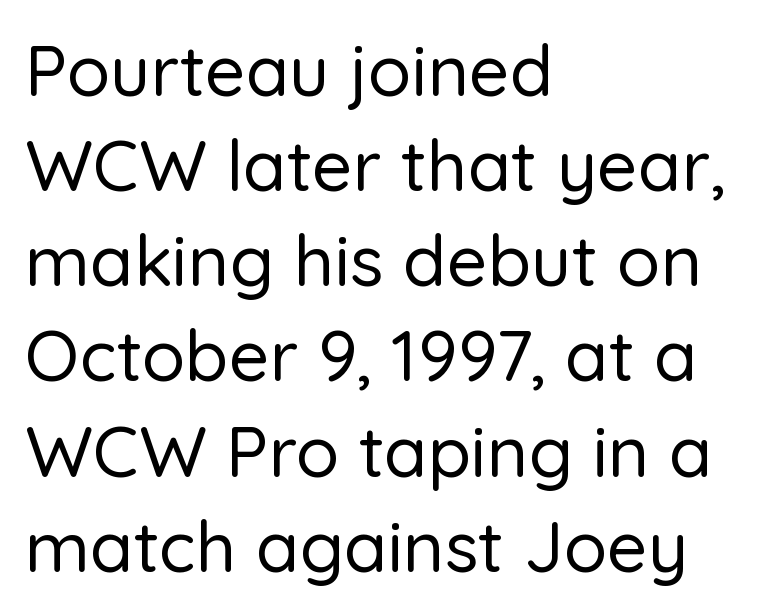
Q: Is the text italic (slanted)? A: No, it is upright.
Q: Is the typeface a serif or a sans-serif typeface? A: Sans-serif.
Q: Is the text underlined? A: No.
Q: How is the paragraph aligned? A: Left-aligned.
Q: Is the spacing between letters normal or unusually wide? A: Normal.
Q: Is the spacing between lines tight, normal or loose? A: Normal.
Q: Width (condensed, normal, or wide)? A: Normal.
Q: Stroke contrast? A: Low.
Q: x-height? A: Medium.
Q: Monospaced? A: No.
